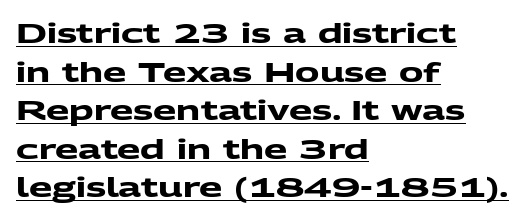
{"bold": "yes", "underline": "yes", "align": "left", "line_spacing": "normal", "line_spacing_ratio": 1.43, "letter_spacing": "normal", "letter_spacing_em": 0.0, "glyph_px": 27}
